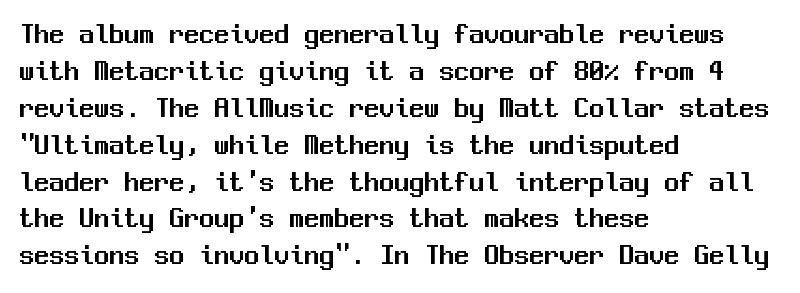
{"serif": "no", "italic": "no", "width": "normal", "stroke_contrast": "medium", "x_height": "medium", "monospaced": "yes", "underline": "no", "align": "left", "line_spacing_ratio": 1.23, "letter_spacing": "normal", "letter_spacing_em": 0.0, "glyph_px": 30}
